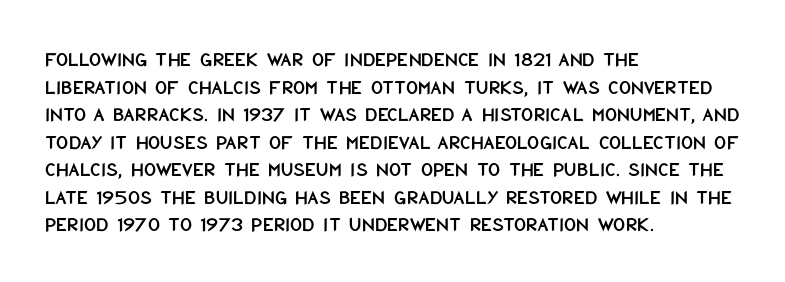
The image shows 21 px text type, upright; set left-aligned, normal line spacing (1.31x), normal letter spacing, not underlined.
